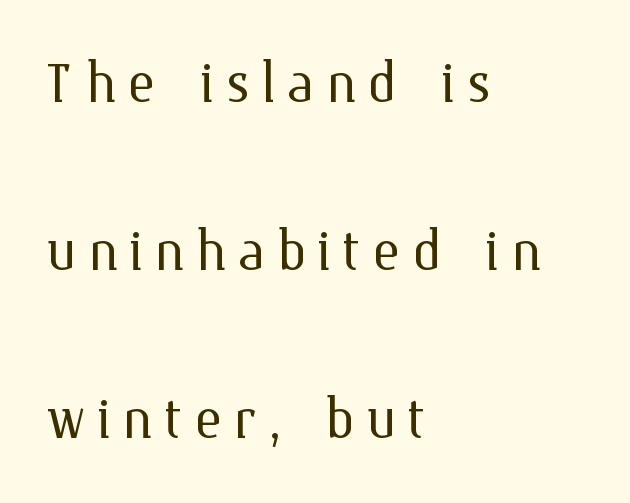
In terms of leading, this rendering errs on the spacious side. Anything drawn beneath the words? Only blank space. Characters remain perfectly vertical along every line. Spacing verdict: proportional, widths tailored to each character. Every row of glyphs begins at an identical x-position on the left. The cut favours lightness, reaching ordinary text weight at its darkest.
